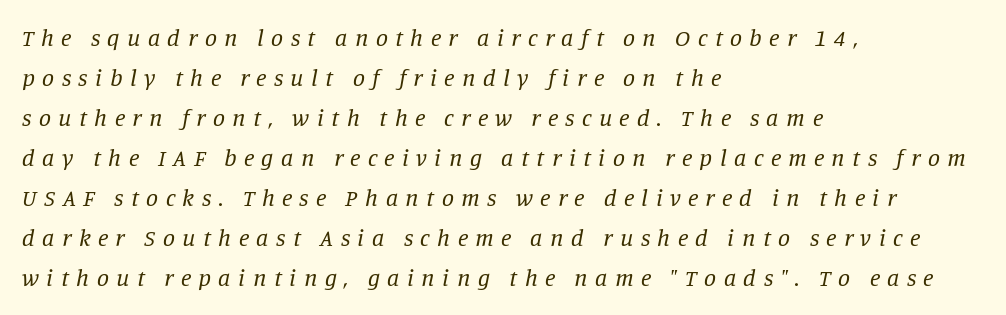
Q: Is the text bold? A: No.
Q: Is the text italic (slanted)? A: Yes, it leans right by about 11 degrees.
Q: Is the text underlined? A: No.
Q: How is the paragraph aligned? A: Left-aligned.
Q: Is the spacing between letters normal or unusually wide? A: Unusually wide.
Q: Is the spacing between lines tight, normal or loose? A: Normal.
